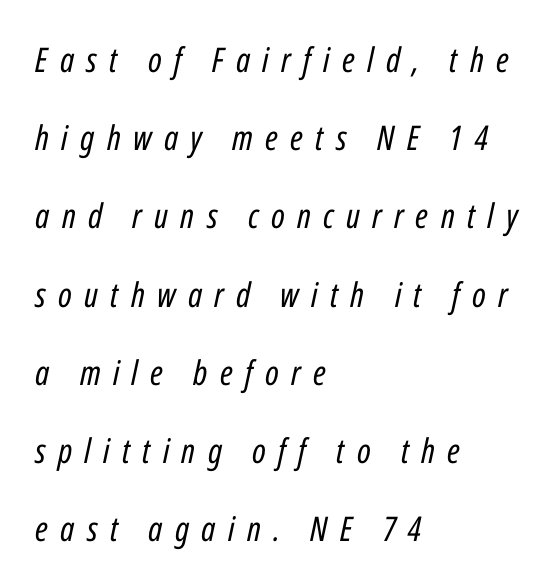
This sample has the flowing, uneven cadence of proportional lettering. Is the letter spacing exaggerated? Yes — the characters are pushed far apart. The paragraph has a hard left edge and a soft right edge. Weight: not bold — regular or lighter.
